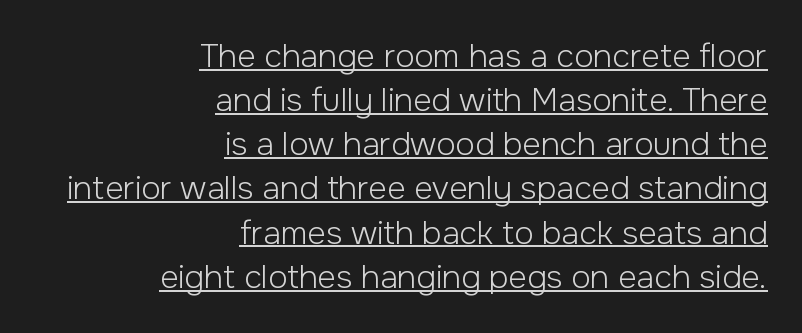
The image shows 32 px light sans-serif type, upright; set right-aligned, normal line spacing (1.38x), normal letter spacing, underlined; low stroke contrast and a medium x-height.
